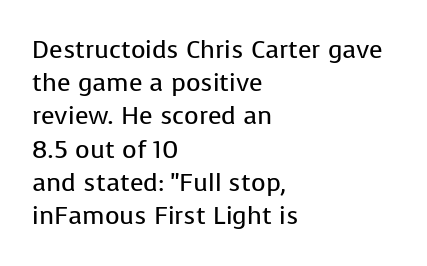
The image shows 25 px text type, upright; set left-aligned, normal line spacing (1.33x), normal letter spacing, not underlined.
